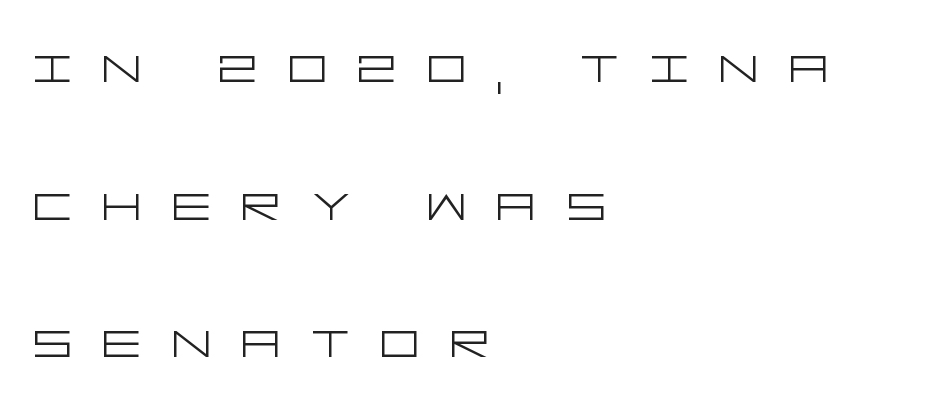
{"serif": "no", "italic": "no", "bold": "no", "weight": "light", "width": "wide", "stroke_contrast": "low", "x_height": "large", "underline": "no", "align": "left", "line_spacing": "loose", "line_spacing_ratio": 2.22, "letter_spacing": "wide", "letter_spacing_em": 0.48, "glyph_px": 62}
